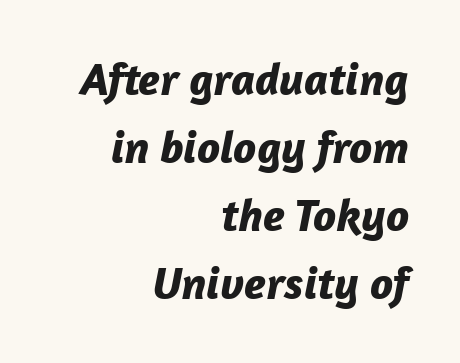
{"italic": "yes", "lean": "right", "slant_degrees": 12, "bold": "yes", "weight": "bold", "width": "normal", "stroke_contrast": "low", "x_height": "medium", "monospaced": "no", "underline": "no", "align": "right", "line_spacing": "normal", "line_spacing_ratio": 1.48, "letter_spacing": "normal", "letter_spacing_em": 0.0, "glyph_px": 46}
